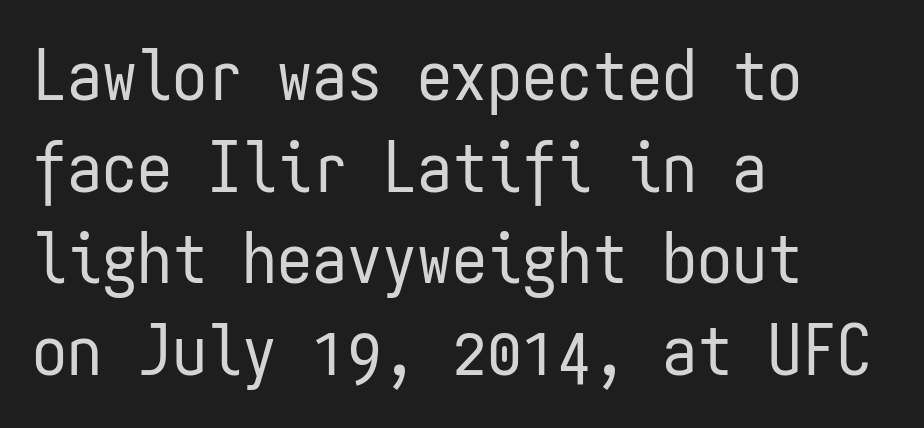
The image shows 70 px regular-weight, condensed sans-serif type, upright, monospaced; set left-aligned, normal line spacing (1.31x), normal letter spacing, not underlined; low stroke contrast and a medium x-height.
